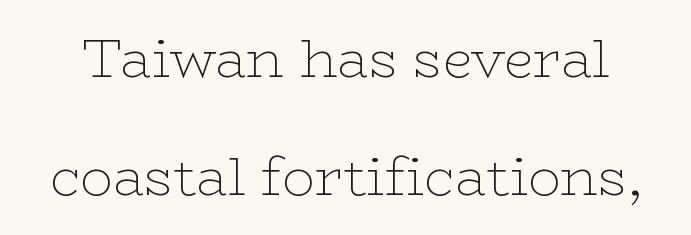
No chunkiness to these letters — they're not bold. The gap between lines stays unmarked. Spacing verdict: proportional, widths tailored to each character. You can tell from the footed stems that serif type was used.
